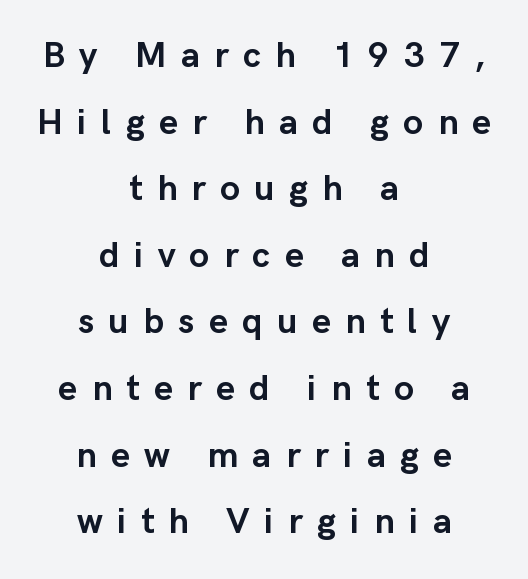
{"serif": "no", "italic": "no", "bold": "yes", "weight": "semibold", "width": "normal", "stroke_contrast": "low", "x_height": "medium", "monospaced": "no", "underline": "no", "align": "center", "line_spacing_ratio": 1.85, "letter_spacing": "wide", "letter_spacing_em": 0.4, "glyph_px": 36}
